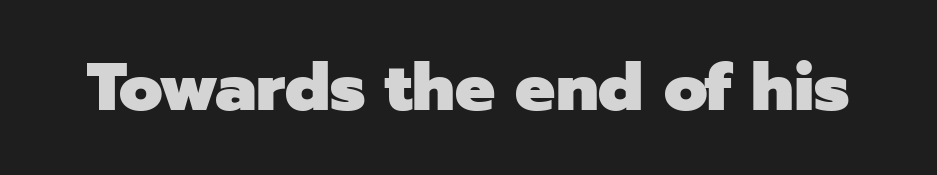
{"serif": "no", "italic": "no", "bold": "yes", "weight": "heavy", "width": "normal", "stroke_contrast": "low", "x_height": "medium", "monospaced": "no", "underline": "no", "letter_spacing": "normal", "letter_spacing_em": 0.0, "glyph_px": 67}
